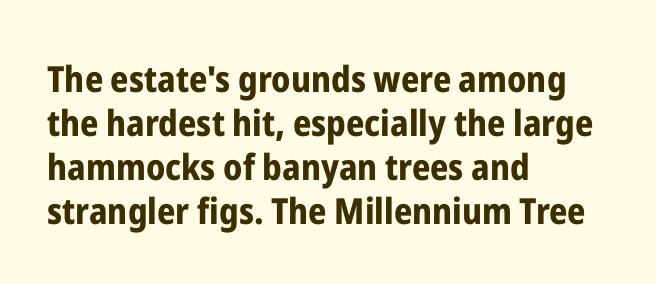
Q: Is the text bold? A: Yes.
Q: Is the text italic (slanted)? A: No, it is upright.
Q: Is the typeface a serif or a sans-serif typeface? A: Sans-serif.
Q: Is the text underlined? A: No.
Q: How is the paragraph aligned? A: Left-aligned.
Q: Is the spacing between letters normal or unusually wide? A: Normal.
Q: Width (condensed, normal, or wide)? A: Condensed.
Q: Stroke contrast? A: Low.
Q: x-height? A: Medium.
Q: Monospaced? A: No.
